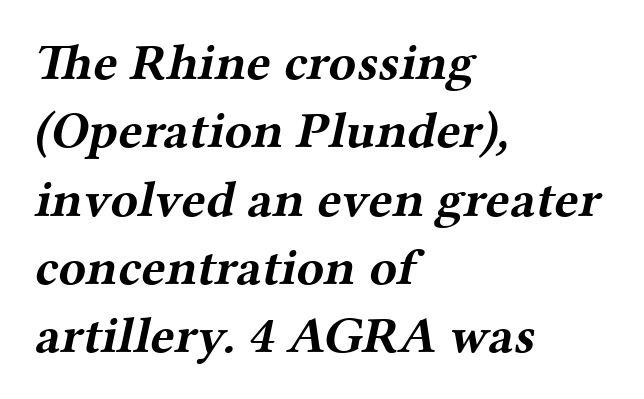
{"serif": "yes", "bold": "yes", "weight": "bold", "width": "wide", "stroke_contrast": "medium", "x_height": "medium", "monospaced": "no", "underline": "no", "align": "left", "line_spacing": "normal", "line_spacing_ratio": 1.34, "letter_spacing": "normal", "letter_spacing_em": 0.0, "glyph_px": 51}
